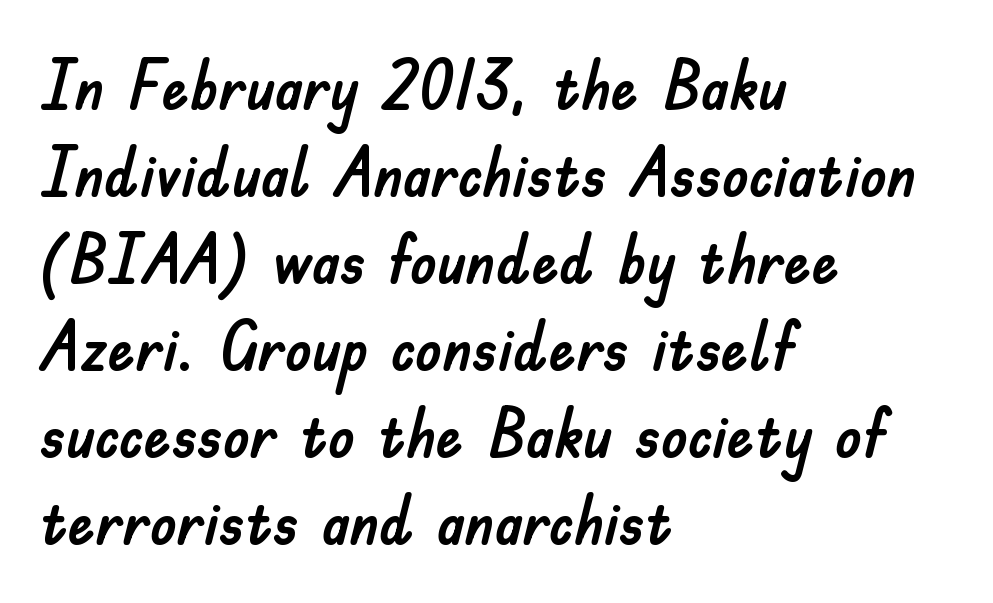
The image shows 68 px sans-serif type; set left-aligned, normal line spacing (1.28x), normal letter spacing, not underlined; low stroke contrast and a small x-height.
